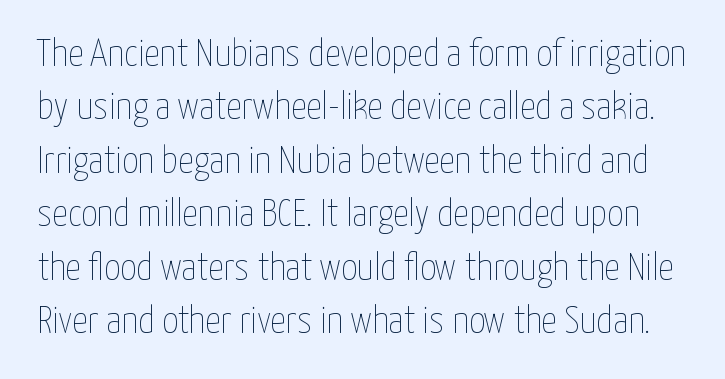
Q: Is the text bold? A: No.
Q: Is the text italic (slanted)? A: No, it is upright.
Q: Is the text underlined? A: No.
Q: Is the spacing between letters normal or unusually wide? A: Normal.
Q: Is the spacing between lines tight, normal or loose? A: Normal.
Q: Width (condensed, normal, or wide)? A: Condensed.
Q: Stroke contrast? A: Low.
Q: x-height? A: Medium.
Q: Monospaced? A: No.
